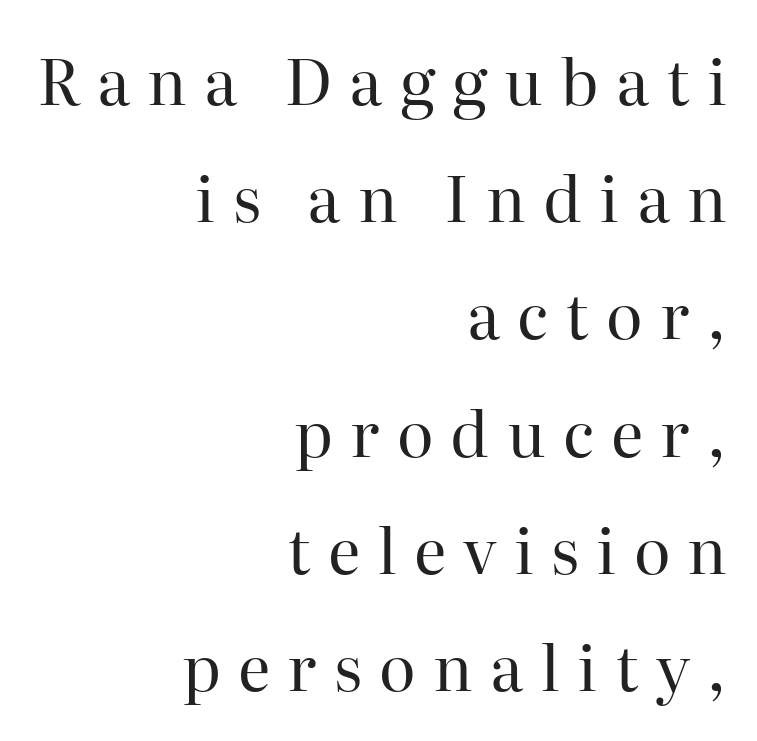
The image shows 63 px regular-weight serif type, upright; set right-aligned, line spacing 1.86x, unusually wide letter spacing (+0.27 em), not underlined; high stroke contrast and a medium x-height.
